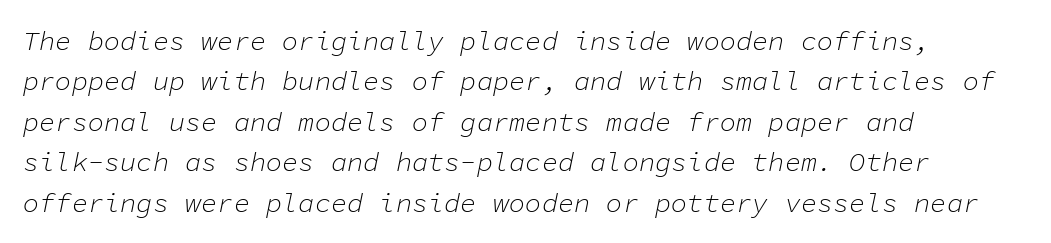
The zone under the glyphs is completely vacant. The letterforms sit shoulder to shoulder at normal distance. Normally led — the rows are evenly, conventionally spaced. The font sits on the lighter half of the weight spectrum, regular included. Casual observation: everything's shoved over to the left.
